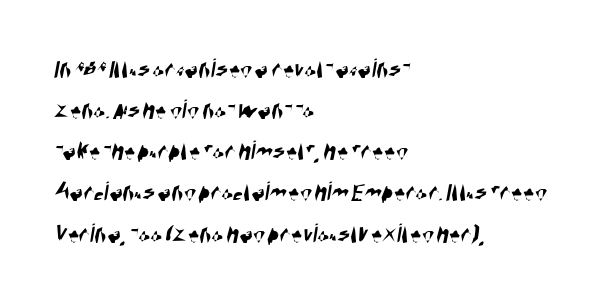
The image shows 28 px condensed sans-serif type; set left-aligned, normal line spacing (1.47x), normal letter spacing, not underlined; high stroke contrast and a large x-height.
